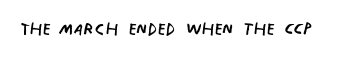
Q: Is the text bold? A: No.
Q: Is the text underlined? A: No.
Q: Is the spacing between letters normal or unusually wide? A: Normal.
